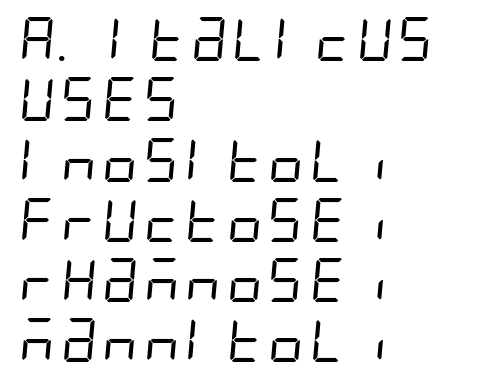
Q: Is the text bold? A: No.
Q: Is the typeface a serif or a sans-serif typeface? A: Sans-serif.
Q: Is the text underlined? A: No.
Q: How is the paragraph aligned? A: Left-aligned.
Q: Is the spacing between letters normal or unusually wide? A: Normal.
Q: Is the spacing between lines tight, normal or loose? A: Normal.
Q: Width (condensed, normal, or wide)? A: Condensed.
Q: Stroke contrast? A: Low.
Q: x-height? A: Large.
